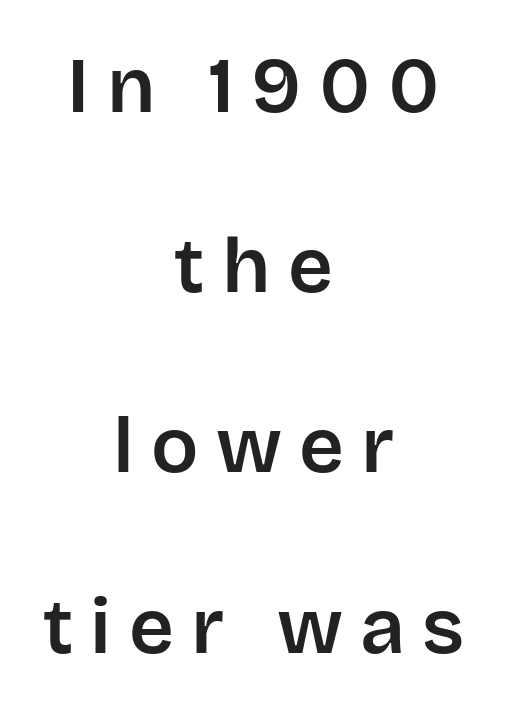
The image shows 78 px sans-serif type, upright; set centered, loose line spacing (2.31x), unusually wide letter spacing (+0.22 em), not underlined; low stroke contrast and a large x-height.
